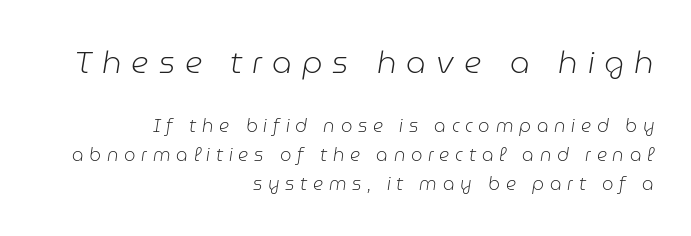
Proportional: the letters do not fall into vertical columns. Weight: in the light-to-regular range. Of the two passages, the one on top uses the larger point size. Type without underlining.
